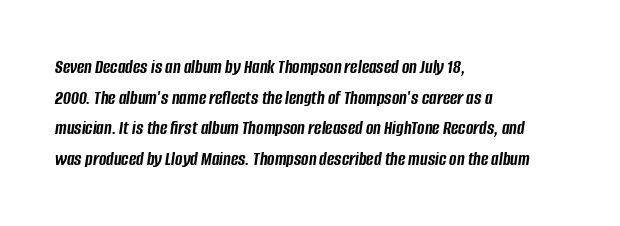
Q: Is the text bold? A: Yes.
Q: Is the text italic (slanted)? A: Yes, it leans right by about 8 degrees.
Q: Is the text underlined? A: No.
Q: How is the paragraph aligned? A: Left-aligned.
Q: Is the spacing between letters normal or unusually wide? A: Normal.
Q: Is the spacing between lines tight, normal or loose? A: Normal.
